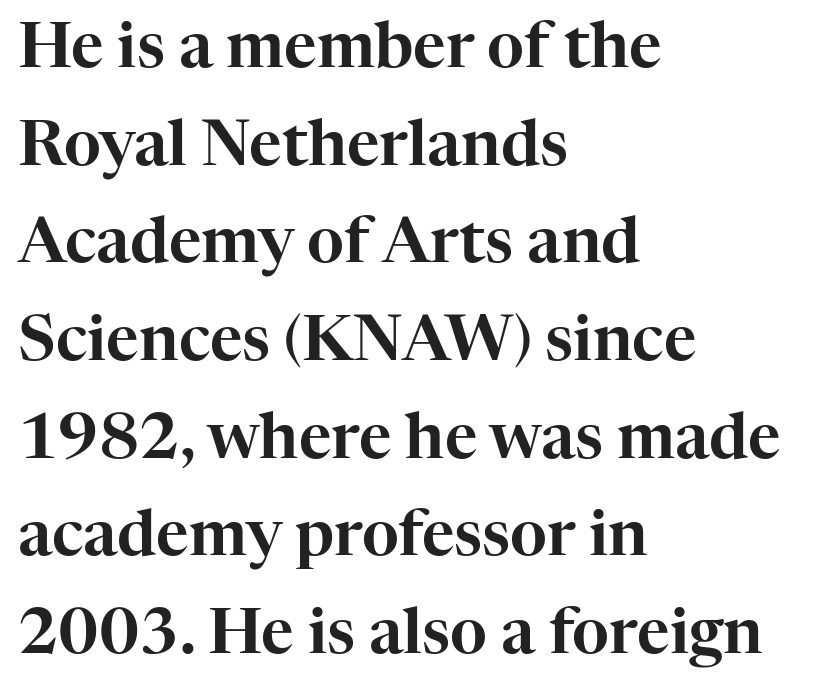
The image shows 63 px serif type, upright; set left-aligned, normal line spacing (1.55x), normal letter spacing, not underlined; high stroke contrast and a medium x-height.
